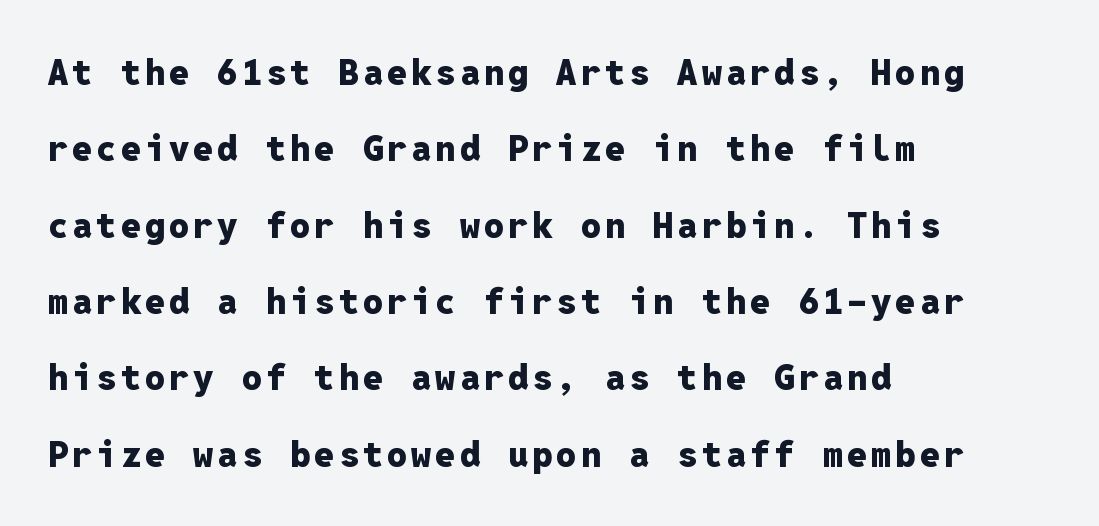
Every character sits straight up, as roman type does. What kind of face is this? One without serifs — a sans. The rendering uses a large line-height, opening up the rows. The glyphs have the mass of a bold cut.
